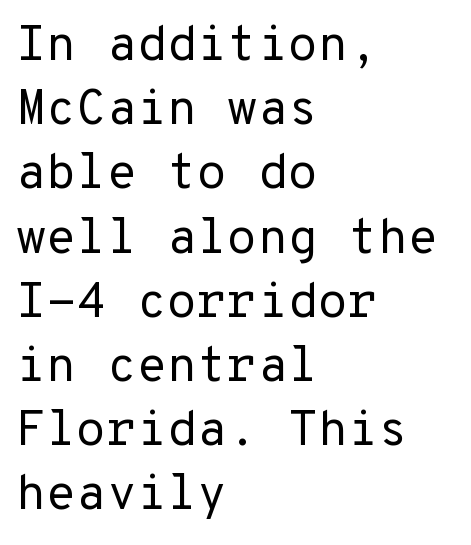
Q: Is the text bold? A: No.
Q: Is the text italic (slanted)? A: No, it is upright.
Q: Is the typeface a serif or a sans-serif typeface? A: Sans-serif.
Q: Is the text underlined? A: No.
Q: How is the paragraph aligned? A: Left-aligned.
Q: Is the spacing between letters normal or unusually wide? A: Normal.
Q: Is the spacing between lines tight, normal or loose? A: Normal.
Q: Width (condensed, normal, or wide)? A: Normal.
Q: Stroke contrast? A: Low.
Q: x-height? A: Medium.
